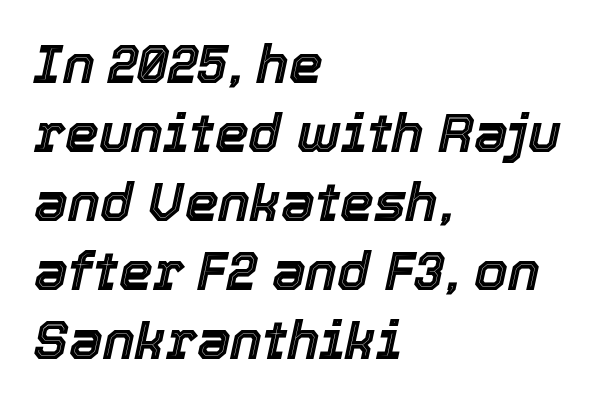
Whoever set this chose a conventional vertical rhythm. No word sits above an underline. Tall strokes in this sample are angled rather than plumb. A typesetter would call this proportional, since set widths differ per character. The gaps between neighbouring characters are ordinary and unremarkable. Typeset ragged right — the left edge is the straight one.
